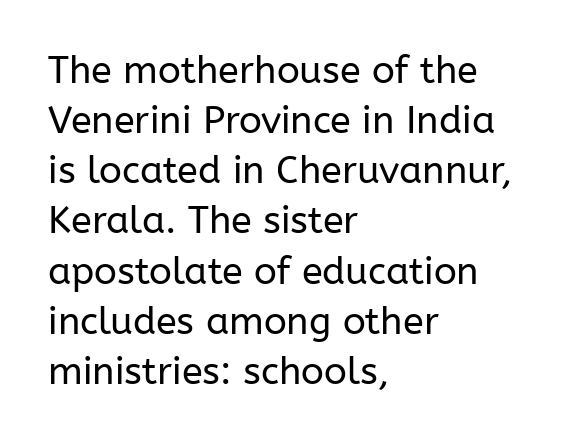
Q: Is the text bold? A: No.
Q: Is the text italic (slanted)? A: No, it is upright.
Q: Is the typeface a serif or a sans-serif typeface? A: Sans-serif.
Q: Is the text underlined? A: No.
Q: How is the paragraph aligned? A: Left-aligned.
Q: Is the spacing between letters normal or unusually wide? A: Normal.
Q: Is the spacing between lines tight, normal or loose? A: Normal.
Q: Width (condensed, normal, or wide)? A: Normal.
Q: Stroke contrast? A: Low.
Q: x-height? A: Medium.
Q: Monospaced? A: No.
